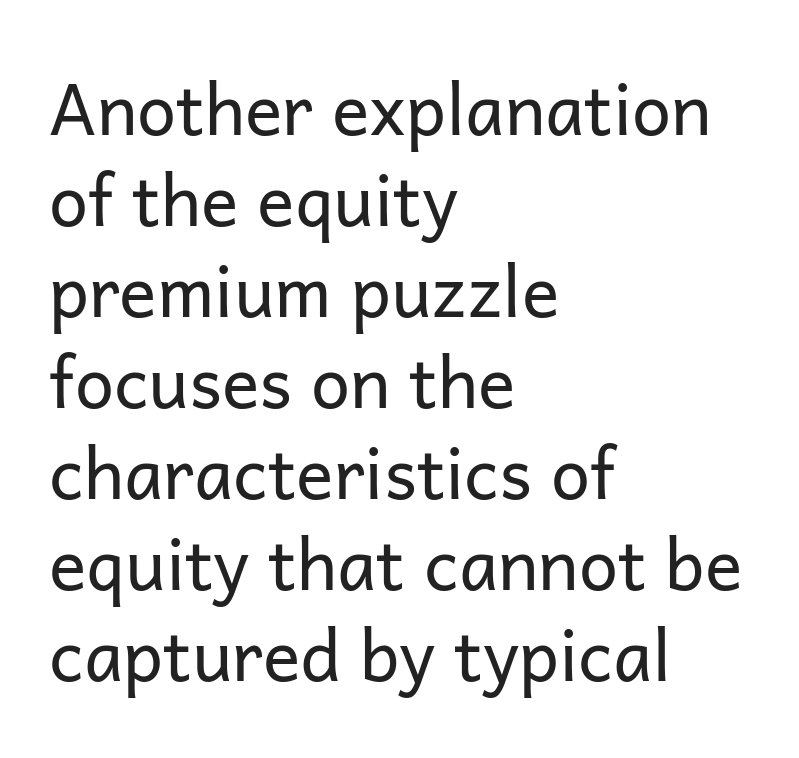
The face used here is proportionally spaced, like ordinary book or web type. This reads as an unemphasized weight, regular at the heaviest. One-word summary of the alignment: left. Does extra space separate the letters? No, they use regular spacing. Classification — sans serif.
